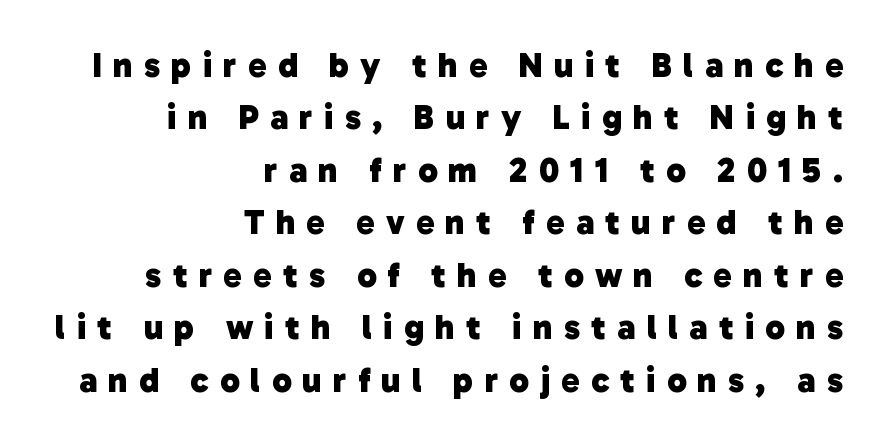
{"serif": "no", "bold": "yes", "weight": "heavy", "width": "normal", "stroke_contrast": "low", "x_height": "medium", "monospaced": "no", "underline": "no", "align": "right", "line_spacing": "normal", "line_spacing_ratio": 1.5, "letter_spacing": "wide", "letter_spacing_em": 0.32, "glyph_px": 35}
